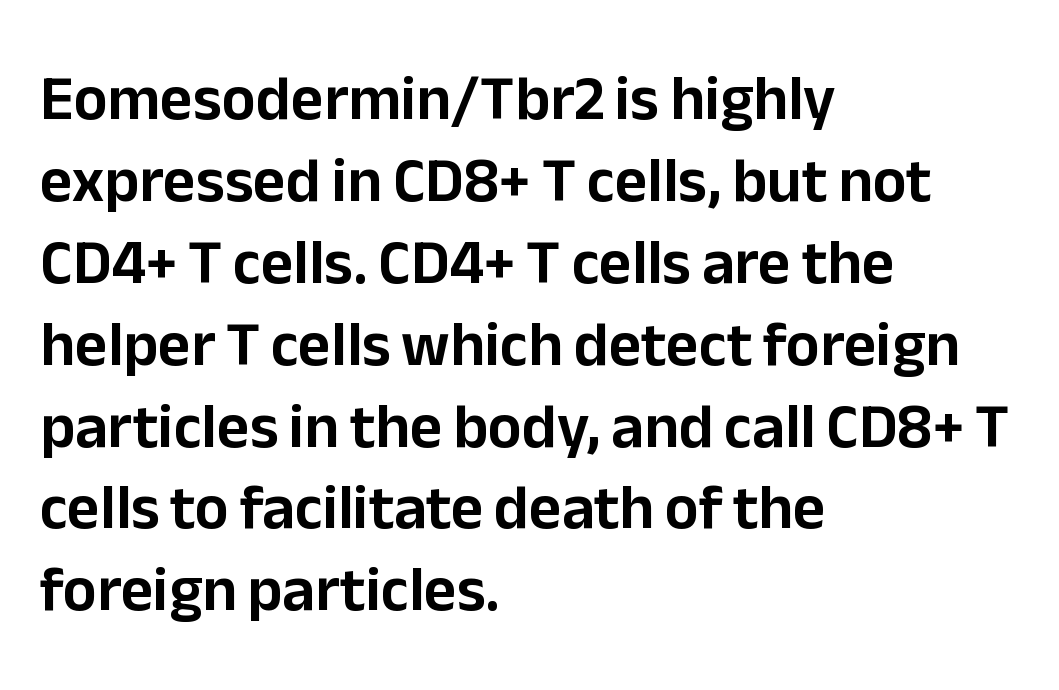
{"serif": "no", "italic": "no", "width": "normal", "stroke_contrast": "low", "x_height": "medium", "monospaced": "no", "underline": "no", "align": "left", "line_spacing": "normal", "line_spacing_ratio": 1.3, "letter_spacing": "normal", "letter_spacing_em": 0.0, "glyph_px": 63}
